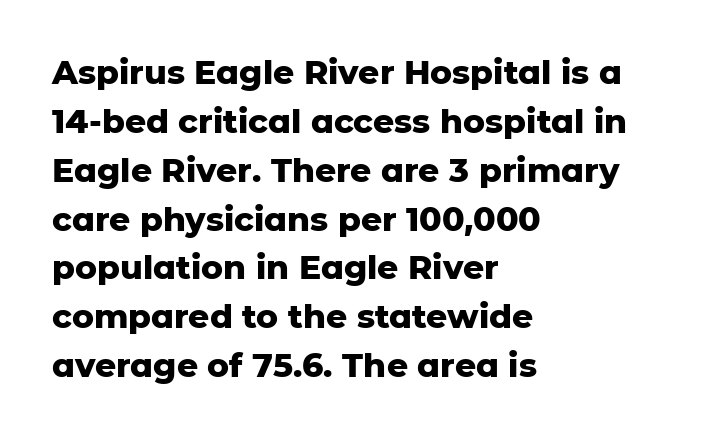
The image shows 33 px heavy sans-serif type, upright; set left-aligned, normal line spacing (1.48x), normal letter spacing, not underlined; low stroke contrast and a medium x-height.
